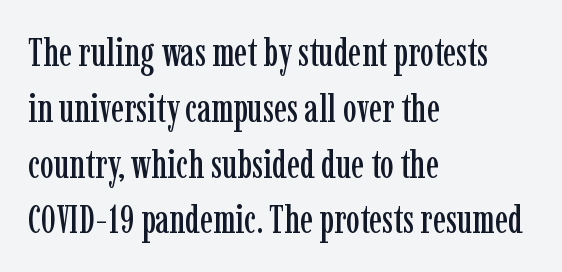
Italic? Not at all — the glyphs are vertical. Looks like regular typesetting: each glyph gets only the width it needs. Summary of vertical rhythm: regular, with standard interline spacing. Honestly, there is no underline to notice here at all. This rendering leaves character spacing at its baseline value.
